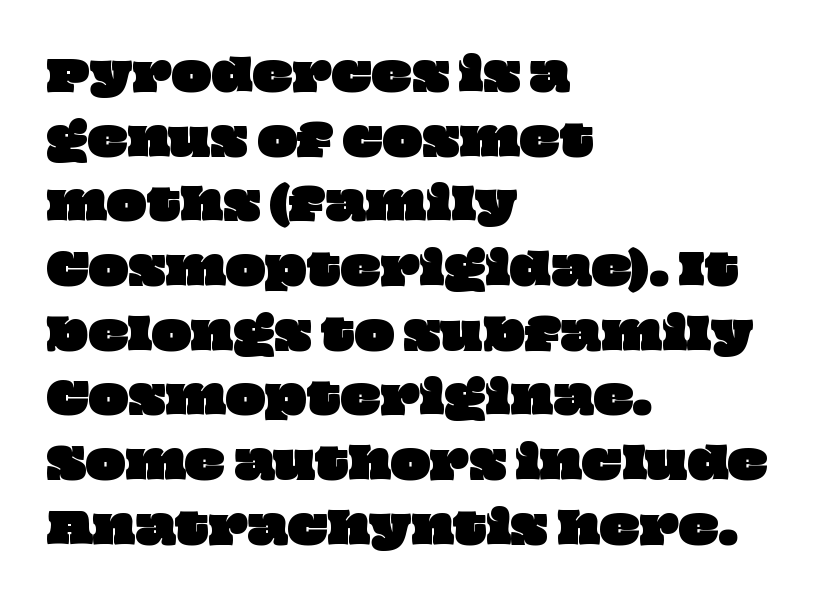
No word sits above an underline. Looks like regular typesetting: each glyph gets only the width it needs. Spacing between characters is what you'd get straight out of the box. Short and long lines alike share a common starting point at left. Leading matches the norm, producing a regular column.
